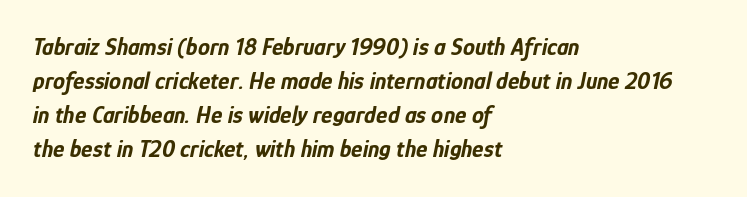
The passage is arranged the way most books set body copy — flush left. Compared with typical paragraphs, the rows here are spaced about the same. The foot of each line stays bare and open. Its strokes are broad and dark, the hallmark of bold type.
